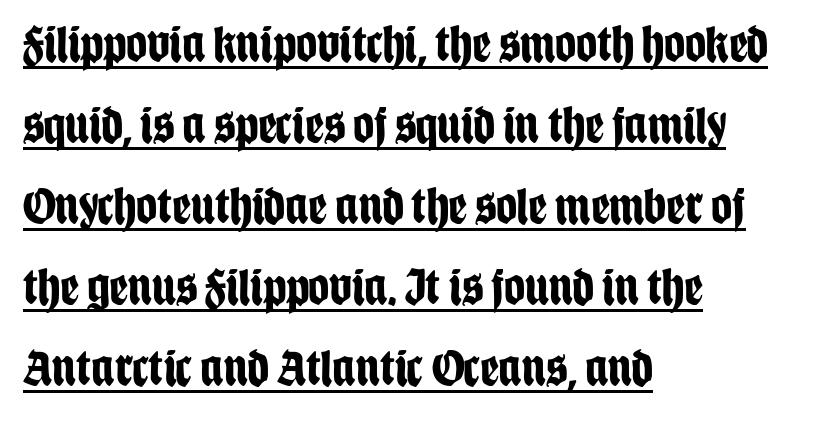
The image shows 52 px bold, condensed sans-serif type, upright; set left-aligned, normal line spacing (1.56x), normal letter spacing, underlined; low stroke contrast and a large x-height.
